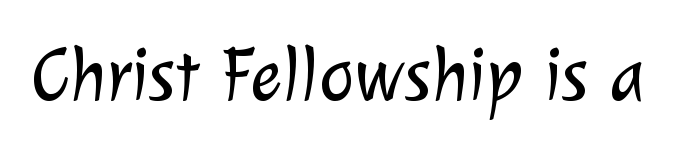
Is the type heavy? It reads as light-to-regular instead. Beneath every word, the page is bare. The face used here is rendered with its standard letterfit. Nothing sits at the stroke ends, so this counts as sans-serif.
